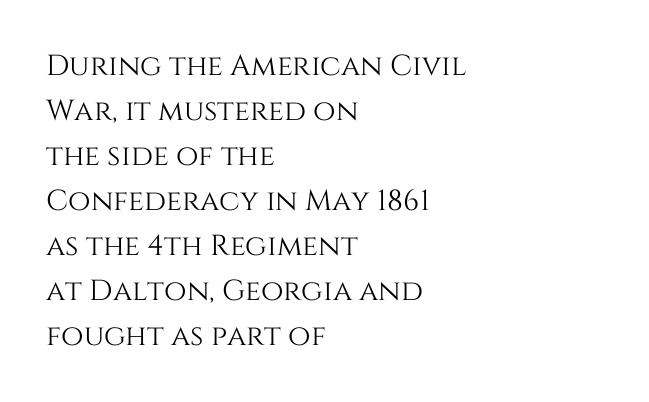
The image shows 29 px text type, upright; set left-aligned, normal line spacing (1.55x), normal letter spacing, not underlined; medium stroke contrast and a large x-height.
